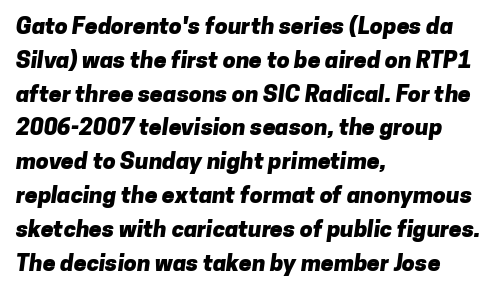
The image shows 23 px bold type; set left-aligned, normal line spacing (1.47x), normal letter spacing, not underlined.
